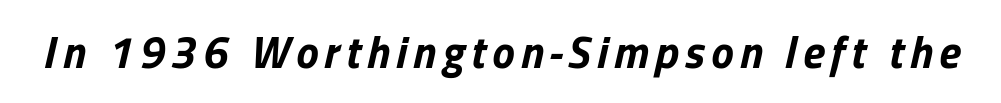
The image shows 45 px bold type, italic (leaning right); set not underlined; low stroke contrast and a medium x-height.
